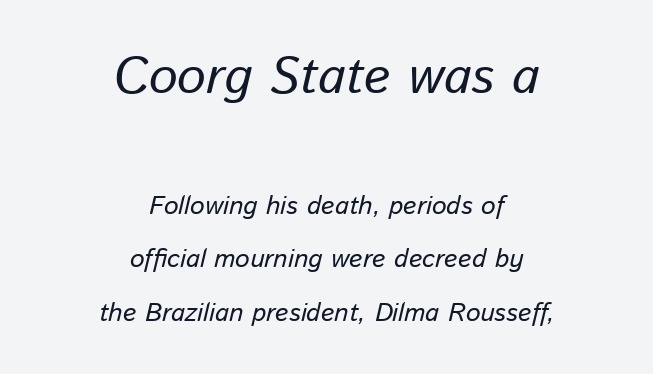
The image shows 51 px text type, italic (leaning right); set centered, loose line spacing (2.06x), normal letter spacing, not underlined; the first (top) block is 1.96x larger; low stroke contrast and a medium x-height.
